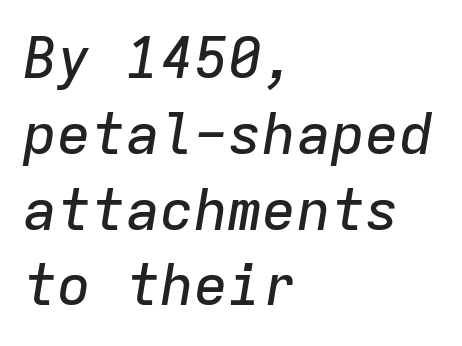
The image shows 57 px text type, italic (leaning right), monospaced; set left-aligned, normal line spacing (1.33x), normal letter spacing, not underlined; low stroke contrast and a medium x-height.
